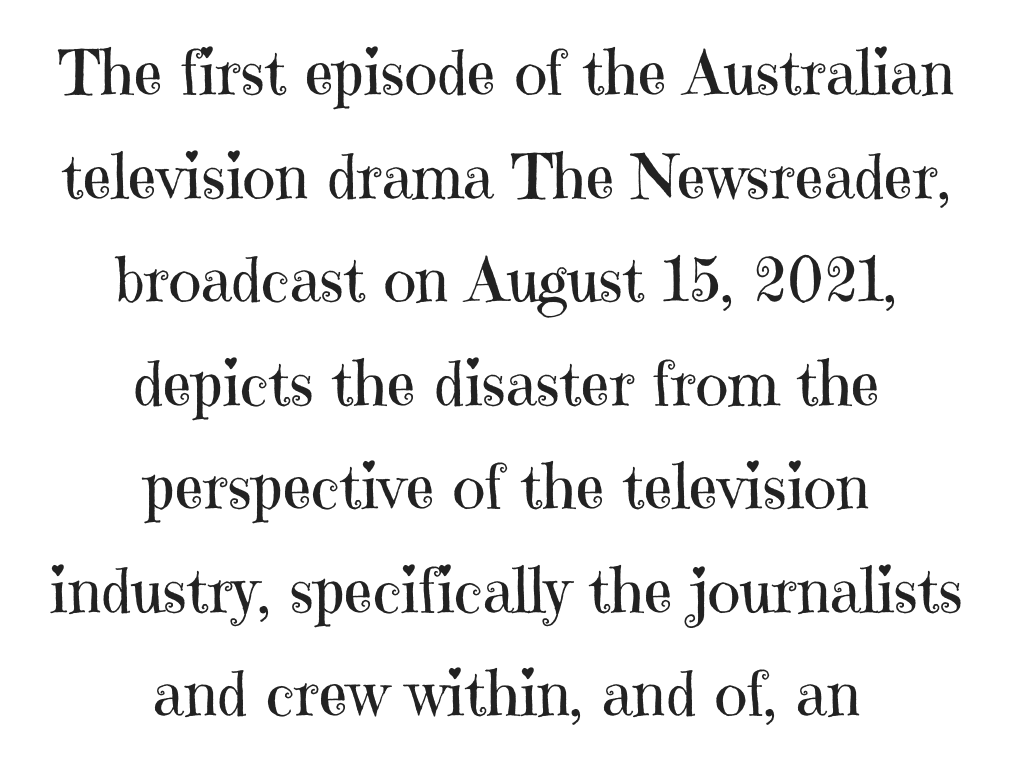
The image shows 62 px regular-weight serif type, upright; set centered, normal line spacing (1.67x), normal letter spacing, not underlined; high stroke contrast and a medium x-height.
